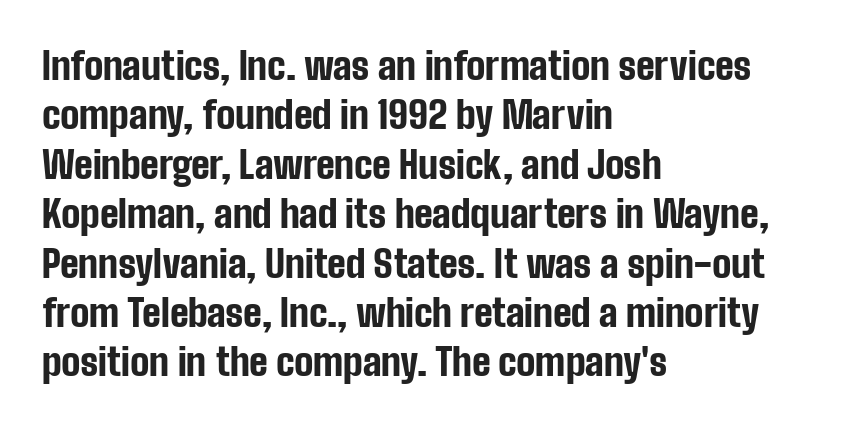
Q: Is the text bold? A: Yes.
Q: Is the text italic (slanted)? A: No, it is upright.
Q: Is the typeface a serif or a sans-serif typeface? A: Sans-serif.
Q: Is the text underlined? A: No.
Q: How is the paragraph aligned? A: Left-aligned.
Q: Is the spacing between letters normal or unusually wide? A: Normal.
Q: Is the spacing between lines tight, normal or loose? A: Normal.
Q: Width (condensed, normal, or wide)? A: Condensed.
Q: Stroke contrast? A: Low.
Q: x-height? A: Medium.
Q: Monospaced? A: No.
